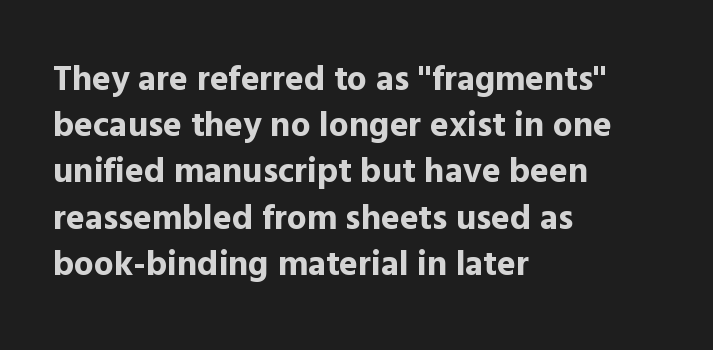
These lines stack with their left ends in a neat column. Does the lettering tilt? It doesn't — this is upright. Letterform terminals end flat and unadorned throughout the passage. Line spacing here is normal. The line texture is even and compact thanks to regular tracking. Is this a fixed-width face? No — the glyphs have proportional, varying widths.
